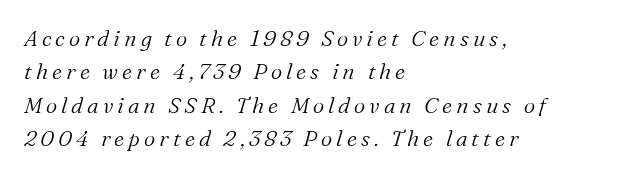
Q: Is the text bold? A: No.
Q: Is the text italic (slanted)? A: Yes, it leans right by about 16 degrees.
Q: Is the text underlined? A: No.
Q: How is the paragraph aligned? A: Left-aligned.
Q: Is the spacing between lines tight, normal or loose? A: Normal.
